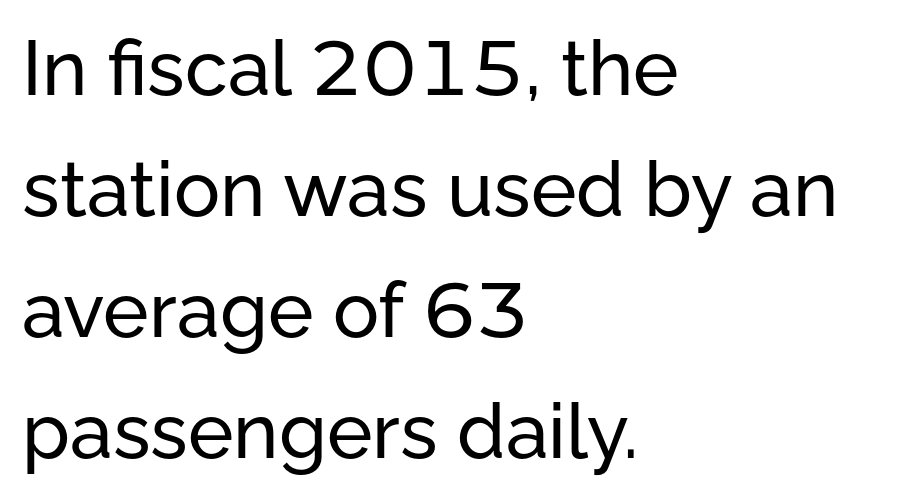
{"serif": "no", "italic": "no", "width": "normal", "stroke_contrast": "low", "x_height": "medium", "monospaced": "no", "underline": "no", "align": "left", "line_spacing": "normal", "line_spacing_ratio": 1.57, "letter_spacing": "normal", "letter_spacing_em": 0.0, "glyph_px": 77}
